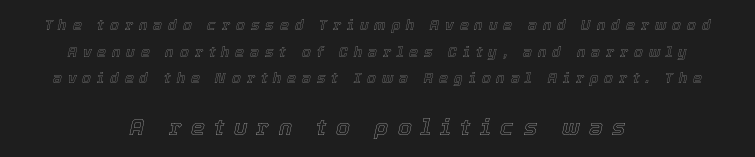
Q: Is the text italic (slanted)? A: Yes, it leans right by about 12 degrees.
Q: Is the text underlined? A: No.
Q: How is the paragraph aligned? A: Centered.
Q: Is the spacing between letters normal or unusually wide? A: Unusually wide.
Q: Is the spacing between lines tight, normal or loose? A: Loose.
Q: Which block of text is set in a larger size, the first (top) or the second (bottom)? A: The second (bottom) one.
